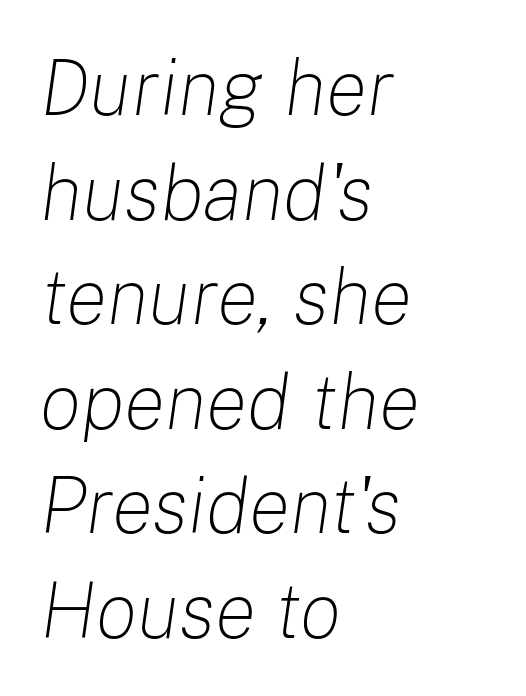
A normal amount of white space separates one row of letters from the next. Is the type heavy? It reads as light-to-regular instead. Yep, that's italic — everything's leaning. Plain, unruled lines of type. Proportional: the letters do not fall into vertical columns. The paragraph has a hard left edge and a soft right edge.
